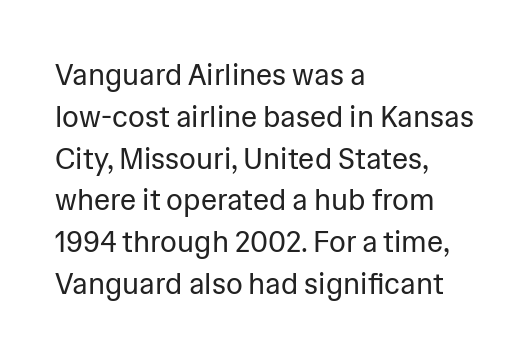
Q: Is the text bold? A: No.
Q: Is the text italic (slanted)? A: No, it is upright.
Q: Is the typeface a serif or a sans-serif typeface? A: Sans-serif.
Q: Is the text underlined? A: No.
Q: How is the paragraph aligned? A: Left-aligned.
Q: Is the spacing between letters normal or unusually wide? A: Normal.
Q: Is the spacing between lines tight, normal or loose? A: Normal.
Q: Width (condensed, normal, or wide)? A: Normal.
Q: Stroke contrast? A: Low.
Q: x-height? A: Medium.
Q: Monospaced? A: No.
